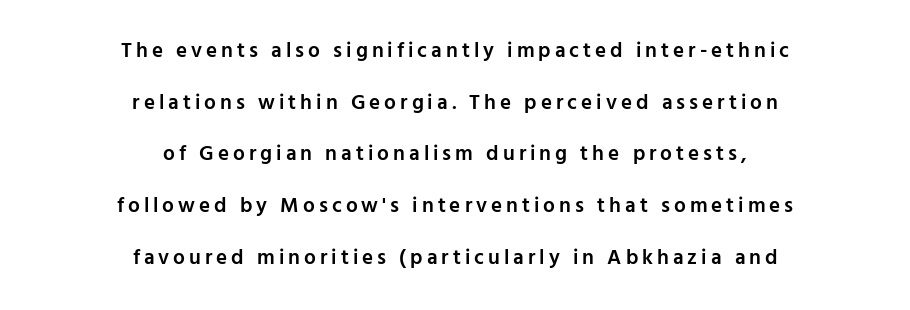
{"italic": "no", "bold": "semi", "underline": "no", "align": "center", "line_spacing": "loose", "line_spacing_ratio": 2.46, "glyph_px": 21}
